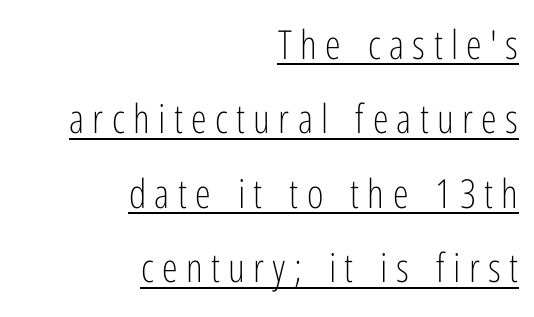
{"serif": "no", "italic": "no", "bold": "no", "weight": "light", "width": "condensed", "stroke_contrast": "low", "x_height": "medium", "monospaced": "no", "underline": "yes", "align": "right", "line_spacing_ratio": 1.86, "letter_spacing": "wide", "letter_spacing_em": 0.21, "glyph_px": 40}
